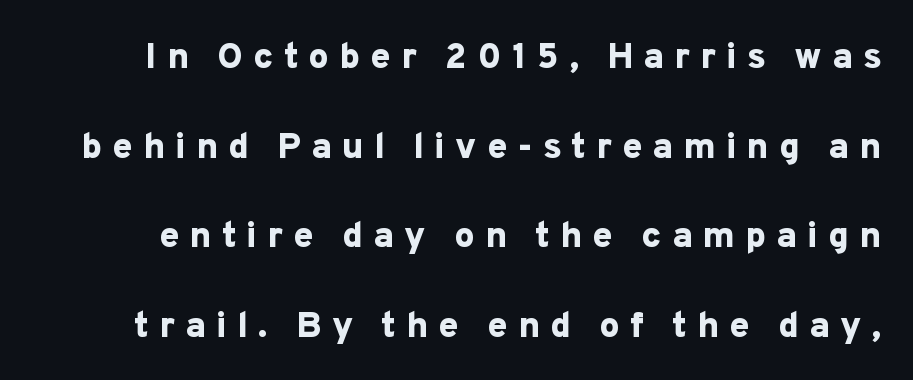
The passage shown stacks its lines with a broad gap. Varying glyph widths throughout — classic text-font behaviour. The font is running at its bold setting. Has an underline been added? It has not. Examine the stroke ends and you'll find no serifs.
